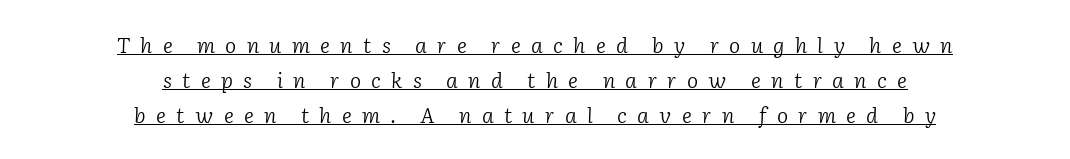
What stands out about the letter spacing? Its width — letters are far apart. Stem width sits at or under what a default text font uses. The passage shown leans; its letterforms are oblique. This is underlined copy, the kind a proofreader might mark for attention.
